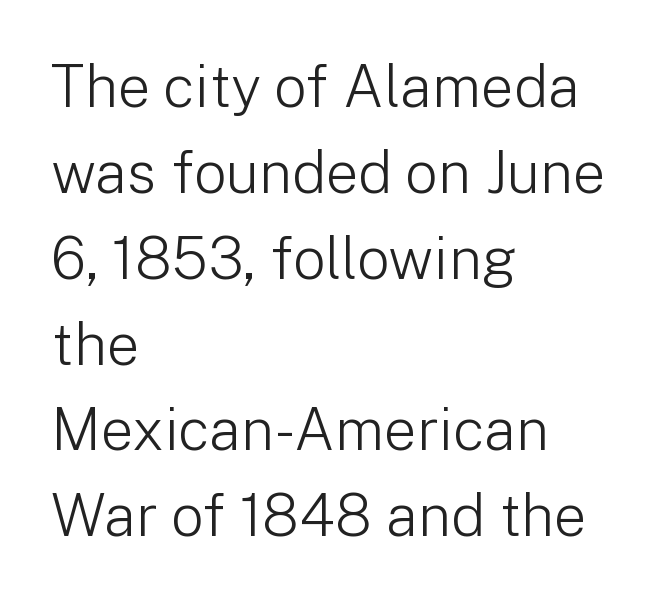
The image shows 58 px light sans-serif type, upright; set left-aligned, normal line spacing (1.48x), normal letter spacing, not underlined; low stroke contrast and a medium x-height.
